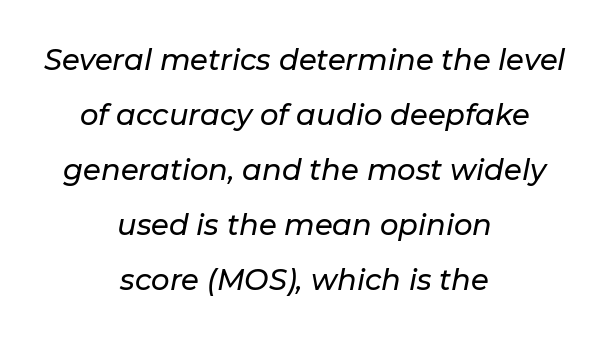
{"italic": "yes", "lean": "right", "slant_degrees": 11, "width": "normal", "stroke_contrast": "low", "x_height": "medium", "monospaced": "no", "underline": "no", "align": "center", "line_spacing": "loose", "line_spacing_ratio": 1.9, "letter_spacing": "normal", "letter_spacing_em": 0.0, "glyph_px": 29}
